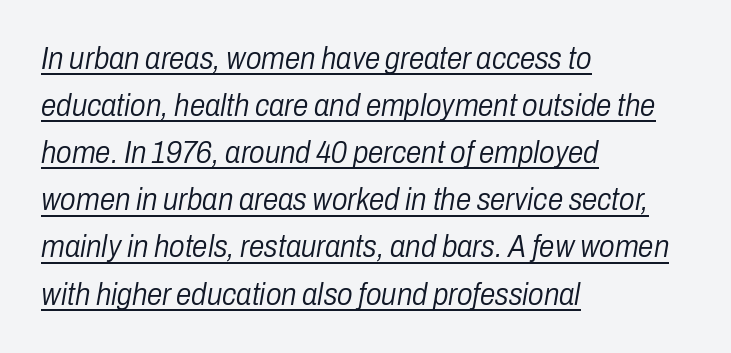
{"italic": "yes", "lean": "right", "slant_degrees": 10, "bold": "no", "weight": "light", "width": "condensed", "stroke_contrast": "low", "x_height": "medium", "monospaced": "no", "underline": "yes", "align": "left", "line_spacing": "normal", "line_spacing_ratio": 1.52, "letter_spacing": "normal", "letter_spacing_em": 0.0, "glyph_px": 31}
